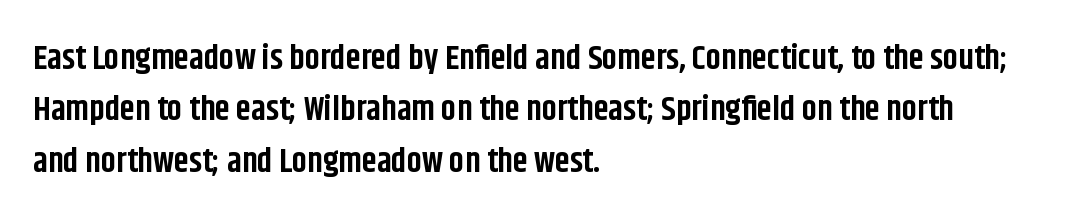
Do the characters align in a grid? No, the font is proportional. Style check: upright. Between one letter and the next there's only the usual sliver of space. This block has exactly the height ordinary leading produces.
